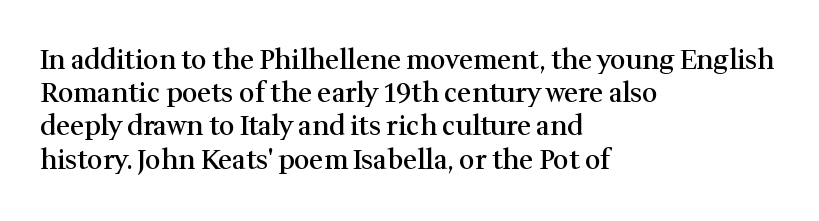
{"italic": "no", "bold": "semi", "underline": "no", "align": "left", "line_spacing_ratio": 1.23, "letter_spacing": "normal", "letter_spacing_em": 0.0, "glyph_px": 27}
